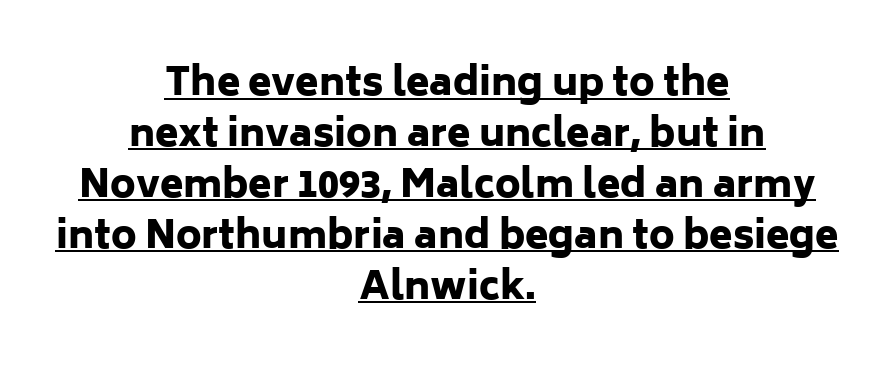
{"serif": "no", "italic": "no", "bold": "yes", "weight": "heavy", "width": "normal", "stroke_contrast": "low", "x_height": "medium", "monospaced": "no", "underline": "yes", "align": "center", "line_spacing": "normal", "line_spacing_ratio": 1.34, "letter_spacing": "normal", "letter_spacing_em": 0.0, "glyph_px": 38}
